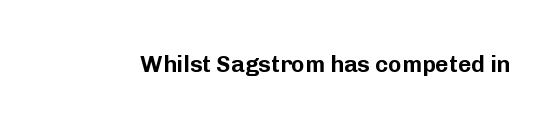
Q: Is the text italic (slanted)? A: No, it is upright.
Q: Is the text underlined? A: No.
Q: Is the spacing between letters normal or unusually wide? A: Normal.
